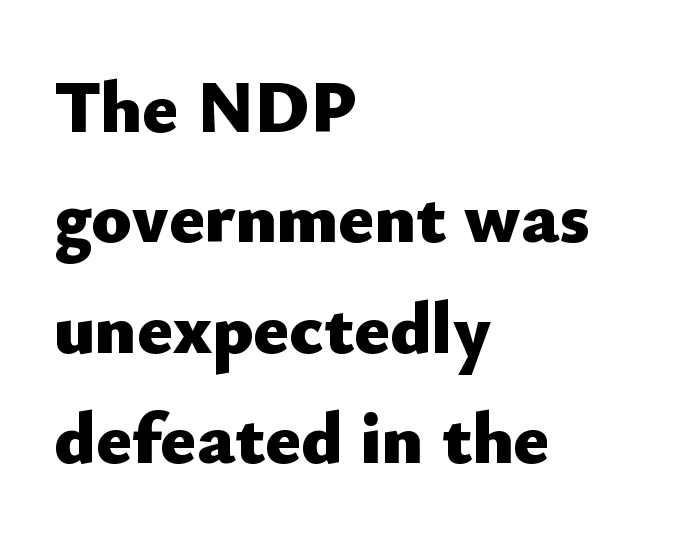
{"serif": "no", "italic": "no", "bold": "yes", "weight": "heavy", "width": "normal", "stroke_contrast": "low", "x_height": "small", "monospaced": "no", "underline": "no", "align": "left", "line_spacing": "normal", "line_spacing_ratio": 1.49, "letter_spacing": "normal", "letter_spacing_em": 0.0, "glyph_px": 74}
